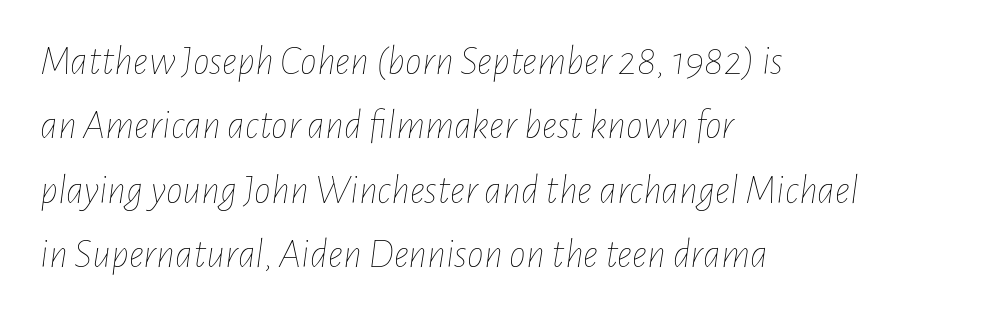
Bold? No — there's no thickening of the strokes. The passage shown has conventional tracking throughout. The block of text has a typical density, with ordinary space between rows. The text block is weighted toward the left margin, trailing off unevenly rightward. Each letter keeps its own natural width here, so spacing adapts to shape.
